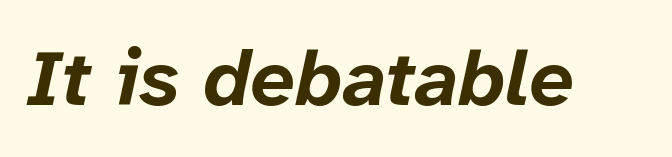
{"italic": "yes", "lean": "right", "slant_degrees": 12, "bold": "yes", "weight": "bold", "width": "normal", "stroke_contrast": "low", "x_height": "medium", "monospaced": "no", "underline": "no", "letter_spacing": "normal", "letter_spacing_em": 0.0, "glyph_px": 79}
